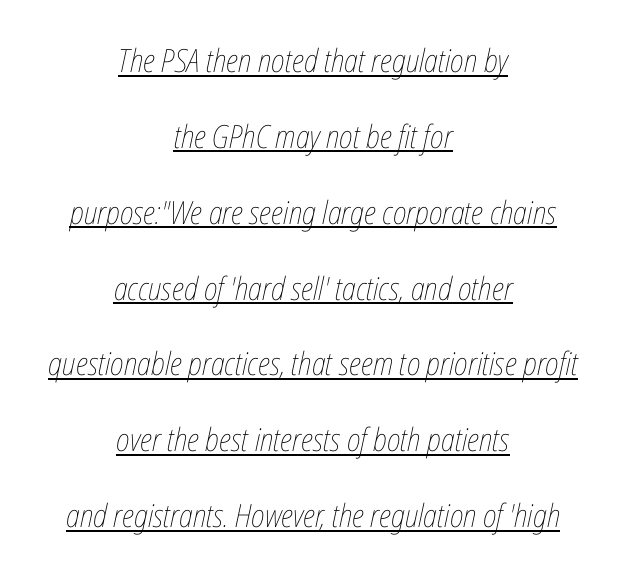
The typesetter has applied underlining to the passage shown. Each word holds together tightly as a unit, with standard inter-letter gaps. There's an unmistakable incline to the writing here. The face looks like a standard text weight, possibly lighter. The face used here is proportionally spaced, like ordinary book or web type. The rag falls on both sides of this text block equally.
